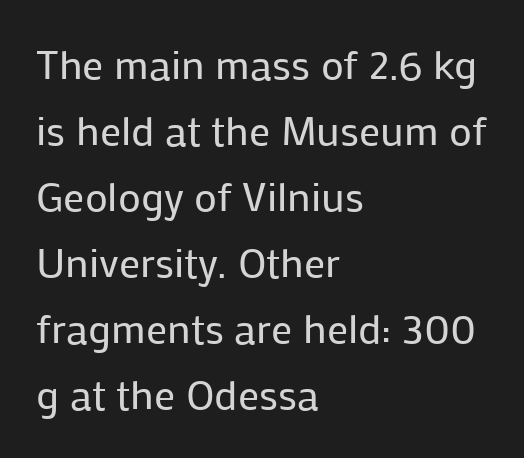
{"serif": "no", "italic": "no", "bold": "no", "weight": "regular", "width": "normal", "stroke_contrast": "low", "x_height": "medium", "monospaced": "no", "underline": "no", "align": "left", "line_spacing": "normal", "line_spacing_ratio": 1.57, "letter_spacing": "normal", "letter_spacing_em": 0.0, "glyph_px": 42}
